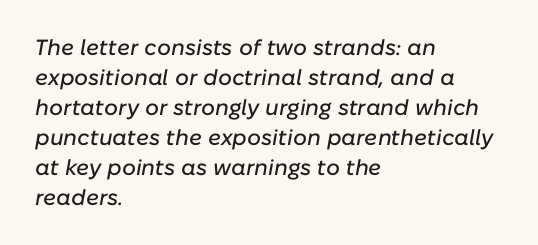
{"italic": "yes", "lean": "right", "slant_degrees": 10, "underline": "no", "align": "left", "line_spacing": "normal", "line_spacing_ratio": 1.36, "letter_spacing": "normal", "letter_spacing_em": 0.0, "glyph_px": 22}
